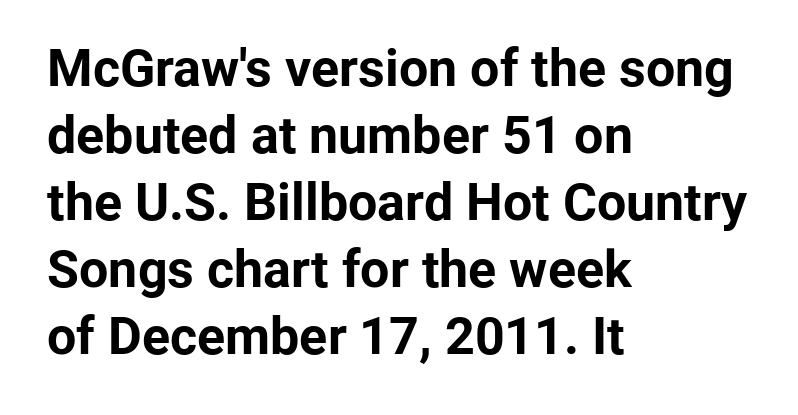
Q: Is the text bold? A: Yes.
Q: Is the text italic (slanted)? A: No, it is upright.
Q: Is the typeface a serif or a sans-serif typeface? A: Sans-serif.
Q: Is the text underlined? A: No.
Q: How is the paragraph aligned? A: Left-aligned.
Q: Is the spacing between letters normal or unusually wide? A: Normal.
Q: Is the spacing between lines tight, normal or loose? A: Normal.
Q: Width (condensed, normal, or wide)? A: Normal.
Q: Stroke contrast? A: Low.
Q: x-height? A: Medium.
Q: Monospaced? A: No.
